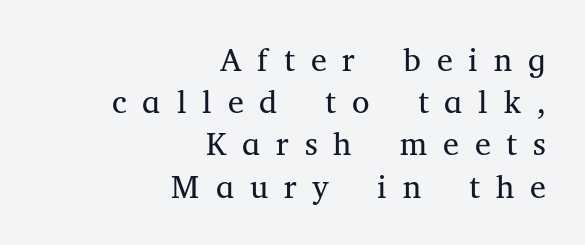
The characters display serif detailing at their extremities. The specimen reads as upright at a glance. The rendering inserts visible extra space after every character. Think of a printed novel: that variable character pitch is what you see here. The lines sit at an ordinary, default distance from one another. Horizontally, the lines are justified to the trailing edge only.
